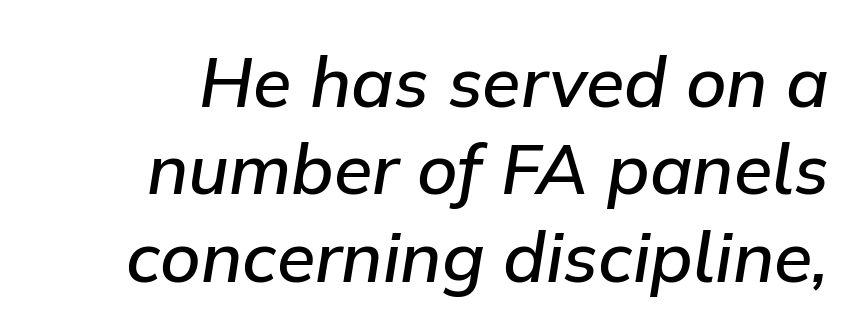
Q: Is the text bold? A: Semi-bold.
Q: Is the text italic (slanted)? A: Yes, it leans right by about 9 degrees.
Q: Is the text underlined? A: No.
Q: Is the spacing between letters normal or unusually wide? A: Normal.
Q: Is the spacing between lines tight, normal or loose? A: Normal.
Q: Width (condensed, normal, or wide)? A: Normal.
Q: Stroke contrast? A: Low.
Q: x-height? A: Medium.
Q: Monospaced? A: No.
